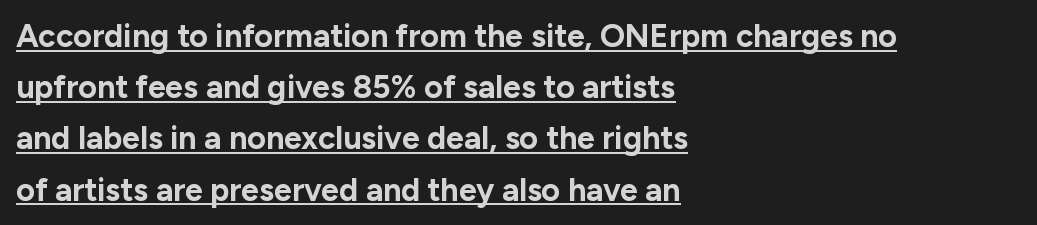
{"serif": "no", "italic": "no", "bold": "yes", "weight": "bold", "width": "normal", "stroke_contrast": "low", "x_height": "medium", "monospaced": "no", "underline": "yes", "align": "left", "line_spacing": "normal", "line_spacing_ratio": 1.6, "letter_spacing": "normal", "letter_spacing_em": 0.0, "glyph_px": 32}
